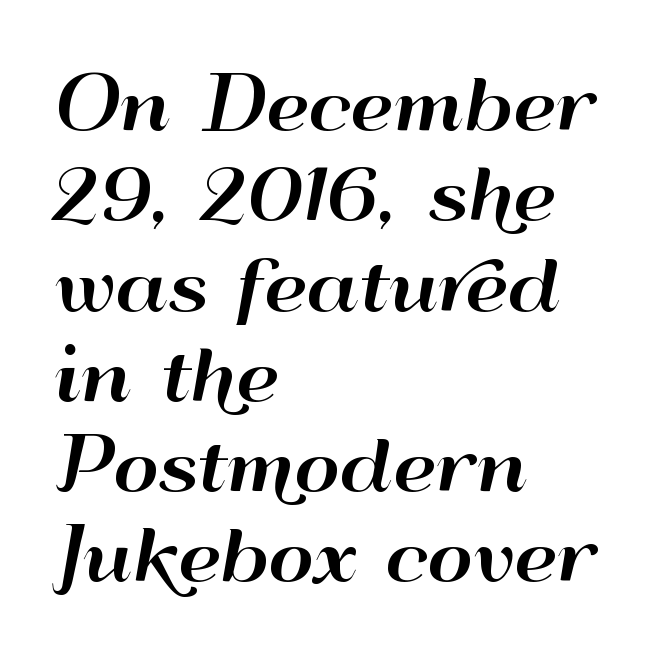
Does extra space separate the letters? No, they use regular spacing. Descenders are the only things crossing below the line. Observe the absence of serifs on each vertical stroke in this sample. Students, observe: this is what conventionally led text looks like.
